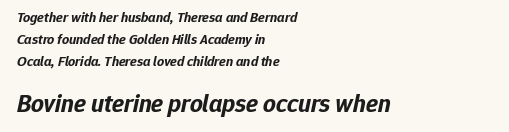
These words are printed bold, with thick strokes throughout. Between these two stacked blocks, the lower one wins on size. The passage is arranged the way most books set body copy — flush left. The passage shown is not underscored anywhere. This is oblique type, the kind used for emphasis or titles.
